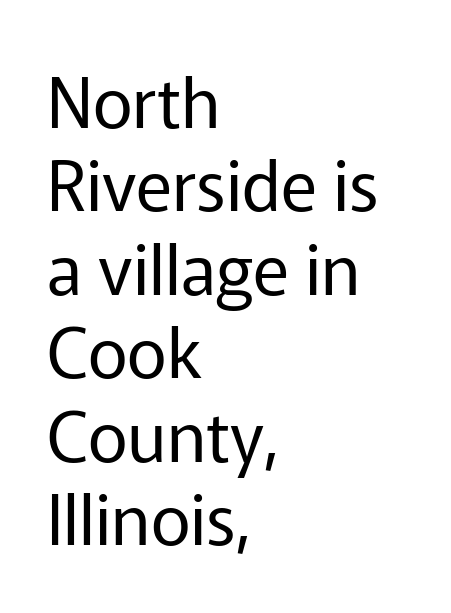
The image shows 69 px regular-weight sans-serif type, upright; set left-aligned, line spacing 1.21x, normal letter spacing, not underlined; low stroke contrast and a medium x-height.
